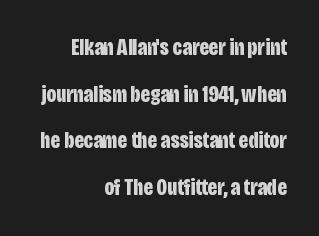
The image shows 23 px bold type, upright; set right-aligned, loose line spacing (2.03x), normal letter spacing, not underlined.
